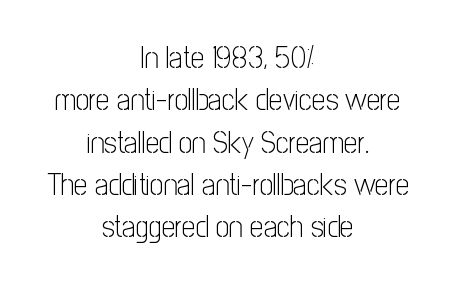
Q: Is the text bold? A: No.
Q: Is the text italic (slanted)? A: No, it is upright.
Q: Is the typeface a serif or a sans-serif typeface? A: Sans-serif.
Q: Is the text underlined? A: No.
Q: How is the paragraph aligned? A: Centered.
Q: Is the spacing between letters normal or unusually wide? A: Normal.
Q: Is the spacing between lines tight, normal or loose? A: Normal.
Q: Width (condensed, normal, or wide)? A: Condensed.
Q: Stroke contrast? A: Low.
Q: x-height? A: Medium.
Q: Monospaced? A: No.
